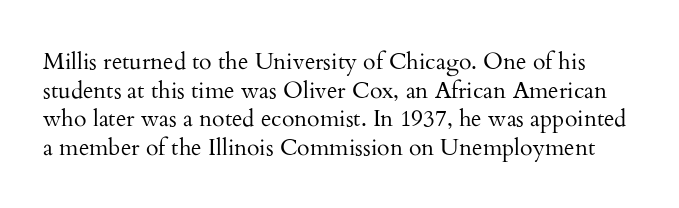
Q: Is the text bold? A: No.
Q: Is the text italic (slanted)? A: No, it is upright.
Q: Is the text underlined? A: No.
Q: Is the spacing between letters normal or unusually wide? A: Normal.
Q: Is the spacing between lines tight, normal or loose? A: Normal.
